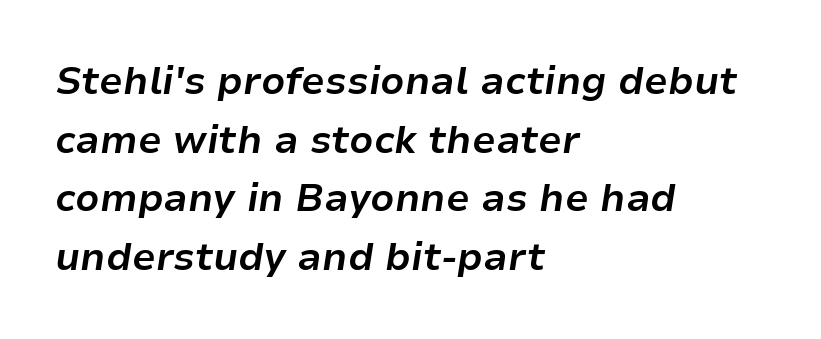
The image shows 38 px bold type, italic (leaning right); set left-aligned, normal line spacing (1.54x), normal letter spacing, not underlined; low stroke contrast and a medium x-height.
